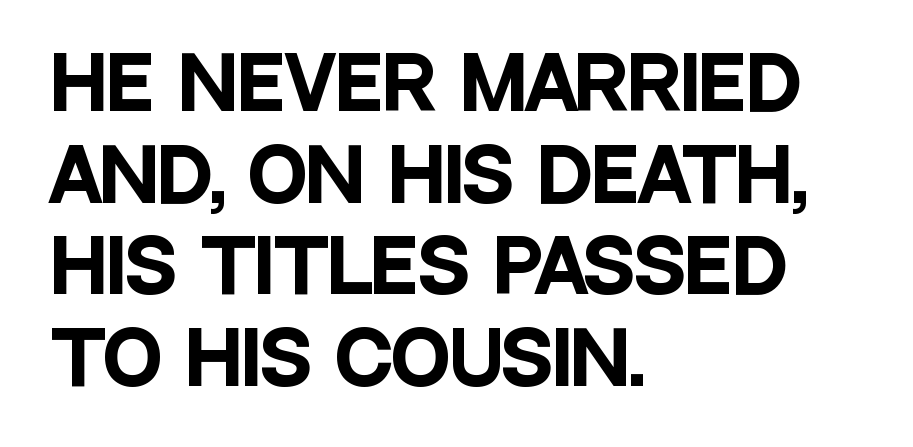
Note the varied advance widths — an 'i' is clearly narrower than an 'm'. You can tell from the bare stems that sans-serif type was used. Nope, not italic — everything's standing straight. The compositor pushed each line to the left boundary. A normal amount of white space separates one row of letters from the next.
